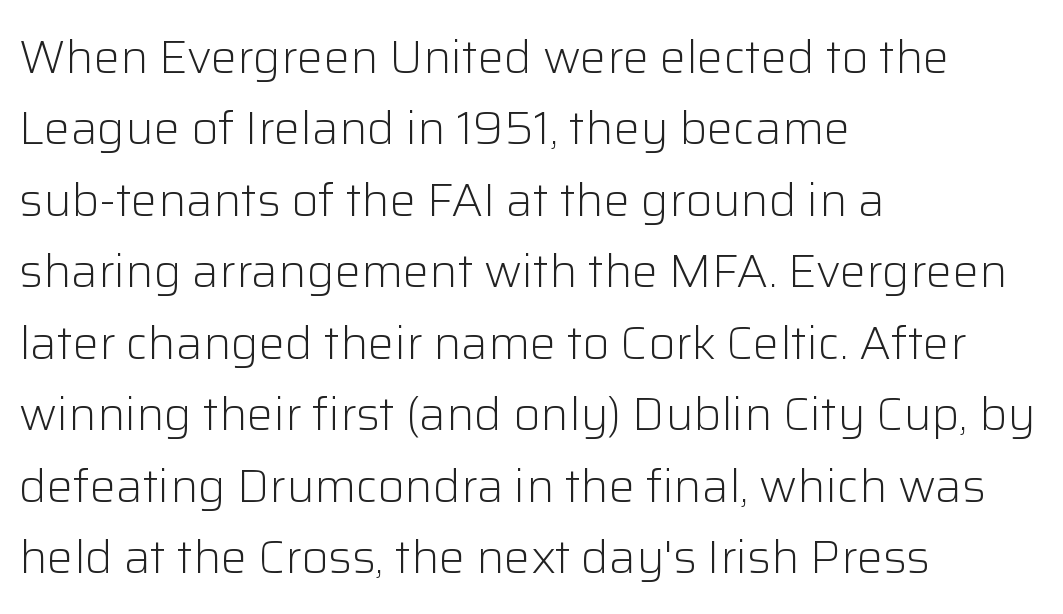
Q: Is the text bold? A: No.
Q: Is the text italic (slanted)? A: No, it is upright.
Q: Is the typeface a serif or a sans-serif typeface? A: Sans-serif.
Q: Is the text underlined? A: No.
Q: How is the paragraph aligned? A: Left-aligned.
Q: Is the spacing between letters normal or unusually wide? A: Normal.
Q: Is the spacing between lines tight, normal or loose? A: Normal.
Q: Width (condensed, normal, or wide)? A: Normal.
Q: Stroke contrast? A: Low.
Q: x-height? A: Medium.
Q: Monospaced? A: No.
